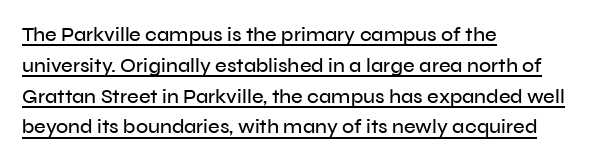
Line beginnings align vertically; line endings do not. Has an underline been added? It has. The designer left line spacing at the default. The letters stand upright; this is a roman face. Nothing unusual about the tracking: characters are spaced as the font intends.
